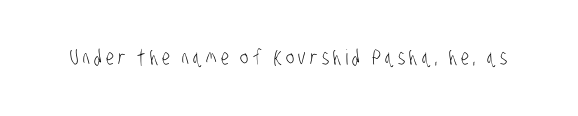
Only glyphs here, with clear space below each row. The typesetting does not lean heavy: it is not bold. You could only call the tracking loose — the letters float apart.
